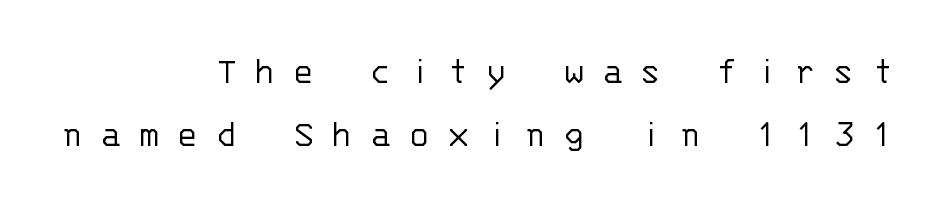
The image shows 39 px light sans-serif type, upright, monospaced; set right-aligned, normal line spacing (1.61x), unusually wide letter spacing (+0.45 em), not underlined; low stroke contrast and a large x-height.
